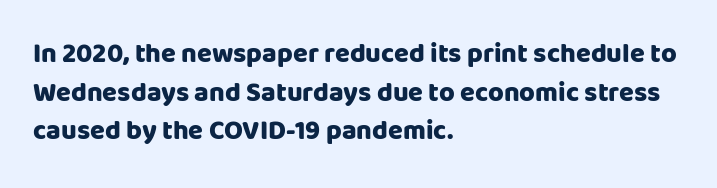
{"italic": "no", "bold": "yes", "underline": "no", "align": "left", "line_spacing": "normal", "line_spacing_ratio": 1.43, "letter_spacing": "normal", "letter_spacing_em": 0.0, "glyph_px": 27}
